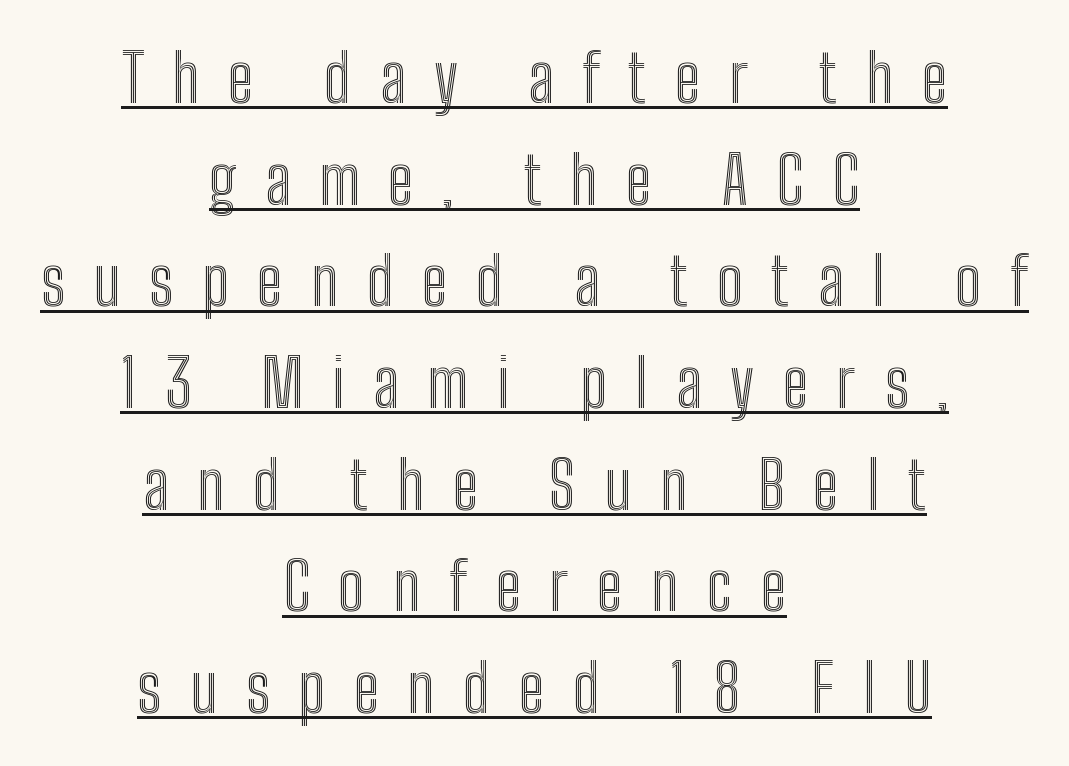
Compared with typical paragraphs, the rows here are spaced about the same. Every character sits straight up, as roman type does. This sample is center-justified, so both line endings float freely. Is there an underline? Yes — a line sits under the letters. Is this a fixed-width face? No — the glyphs have proportional, varying widths. Display-style spreading of the glyphs; the letterfit is very open.
